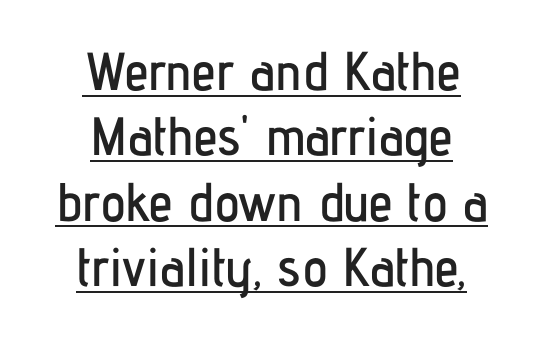
The image shows 54 px condensed sans-serif type, upright; set centered, line spacing 1.21x, normal letter spacing, underlined; low stroke contrast and a medium x-height.
